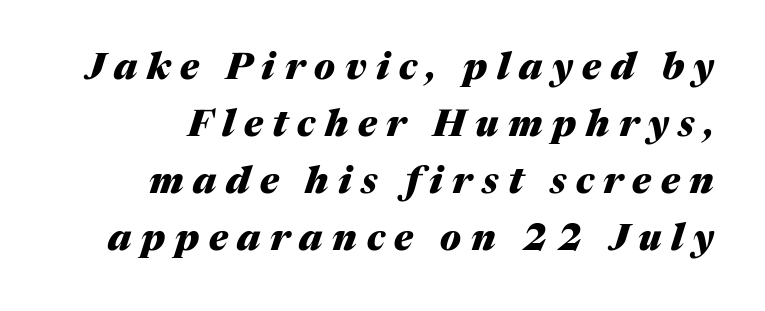
The image shows 37 px heavy type, italic (leaning right); set normal line spacing (1.54x), unusually wide letter spacing (+0.26 em), not underlined; medium stroke contrast and a medium x-height.
